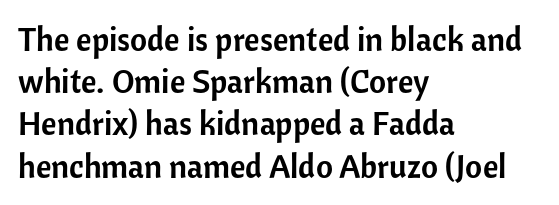
{"serif": "no", "italic": "no", "width": "normal", "stroke_contrast": "low", "x_height": "medium", "monospaced": "no", "underline": "no", "align": "left", "line_spacing": "normal", "line_spacing_ratio": 1.28, "letter_spacing": "normal", "letter_spacing_em": 0.0, "glyph_px": 33}
